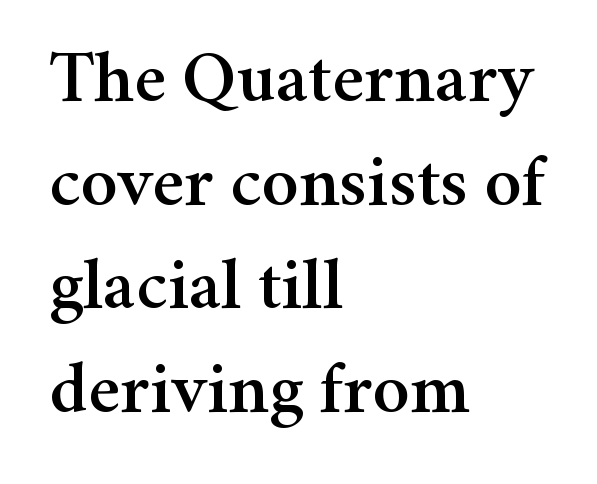
{"serif": "yes", "italic": "no", "width": "normal", "stroke_contrast": "medium", "x_height": "medium", "monospaced": "no", "underline": "no", "align": "left", "line_spacing": "normal", "line_spacing_ratio": 1.4, "letter_spacing": "normal", "letter_spacing_em": 0.0, "glyph_px": 74}
